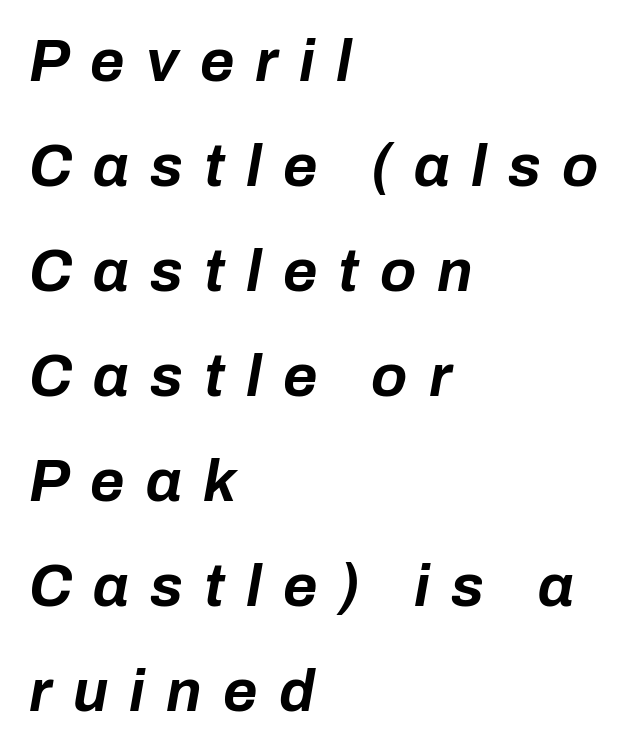
{"italic": "yes", "lean": "right", "slant_degrees": 10, "bold": "yes", "weight": "bold", "width": "normal", "stroke_contrast": "low", "x_height": "medium", "monospaced": "no", "underline": "no", "align": "left", "line_spacing_ratio": 1.78, "letter_spacing": "wide", "letter_spacing_em": 0.36, "glyph_px": 59}
